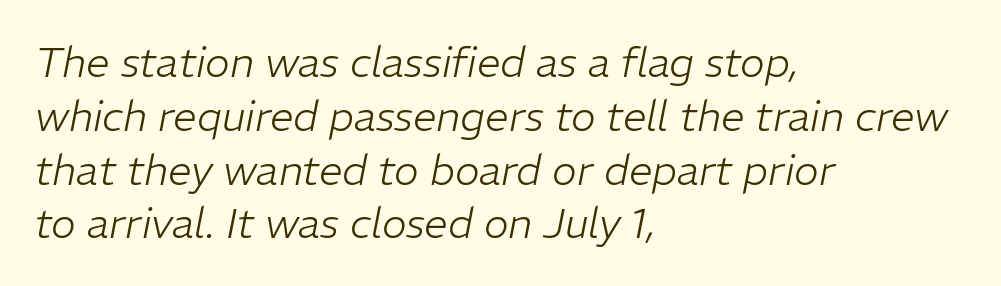
Q: Is the text bold? A: No.
Q: Is the text italic (slanted)? A: Yes, it leans right by about 11 degrees.
Q: Is the text underlined? A: No.
Q: How is the paragraph aligned? A: Left-aligned.
Q: Is the spacing between letters normal or unusually wide? A: Normal.
Q: Is the spacing between lines tight, normal or loose? A: Normal.
Q: Width (condensed, normal, or wide)? A: Normal.
Q: Stroke contrast? A: Low.
Q: x-height? A: Medium.
Q: Monospaced? A: No.
